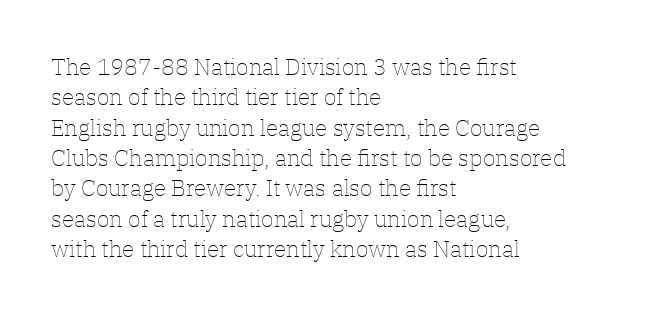
The space directly below the letters is spotless. Caption: standard tracking, unaltered. Vertically, the passage feels balanced, rows spaced as you'd expect. Does the lettering tilt? It doesn't — this is upright.
